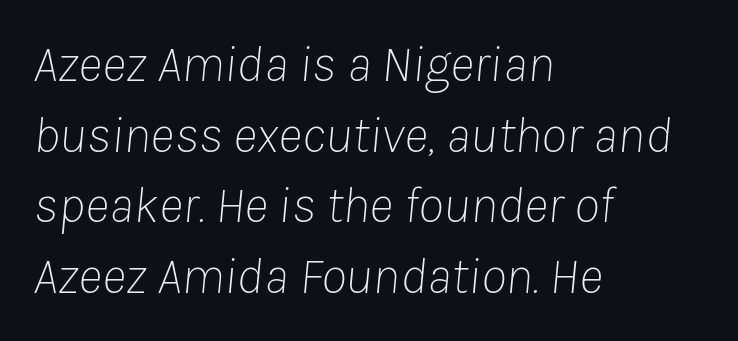
{"italic": "yes", "lean": "right", "slant_degrees": 8, "bold": "no", "weight": "thin", "width": "normal", "stroke_contrast": "low", "x_height": "medium", "monospaced": "no", "underline": "no", "align": "left", "line_spacing": "normal", "line_spacing_ratio": 1.36, "letter_spacing": "normal", "letter_spacing_em": 0.0, "glyph_px": 52}
